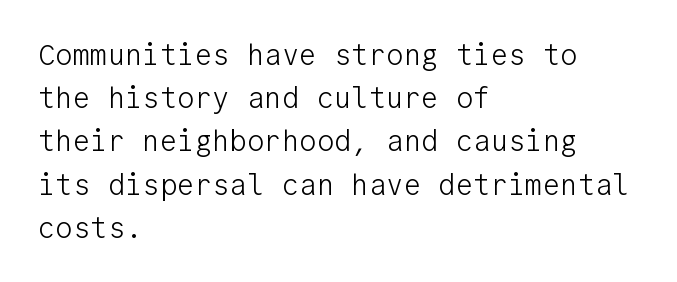
{"serif": "no", "italic": "no", "bold": "no", "weight": "light", "width": "normal", "stroke_contrast": "low", "x_height": "medium", "monospaced": "yes", "underline": "no", "align": "left", "line_spacing": "normal", "line_spacing_ratio": 1.49, "letter_spacing": "normal", "letter_spacing_em": 0.0, "glyph_px": 29}
